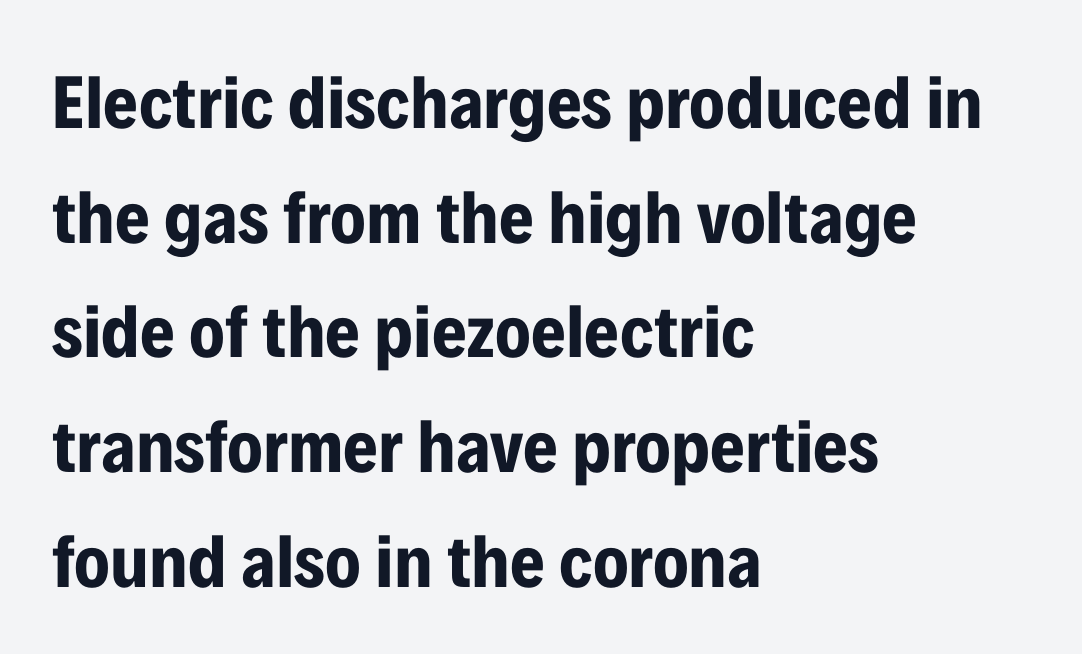
The image shows 75 px bold, condensed sans-serif type, upright; set left-aligned, normal line spacing (1.53x), normal letter spacing, not underlined; low stroke contrast and a medium x-height.
